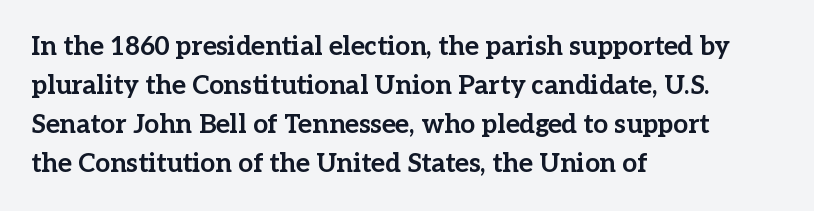
Q: Is the text bold? A: Yes.
Q: Is the text italic (slanted)? A: No, it is upright.
Q: Is the text underlined? A: No.
Q: How is the paragraph aligned? A: Left-aligned.
Q: Is the spacing between letters normal or unusually wide? A: Normal.
Q: Is the spacing between lines tight, normal or loose? A: Normal.
